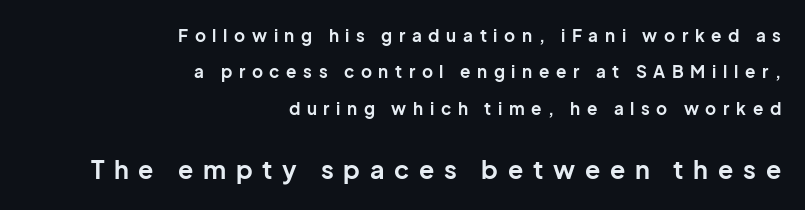
{"italic": "no", "bold": "yes", "underline": "no", "align": "right", "line_spacing": "loose", "line_spacing_ratio": 2.14, "letter_spacing": "wide", "letter_spacing_em": 0.39, "larger_block": "second", "size_ratio": 1.47, "glyph_px": 25}
